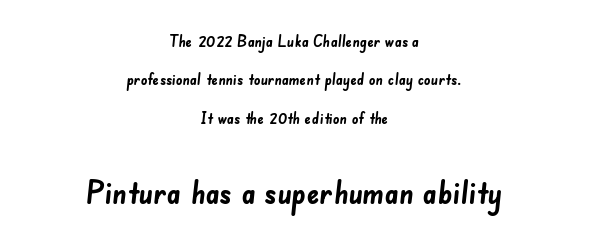
Q: Is the text bold? A: Yes.
Q: Is the typeface a serif or a sans-serif typeface? A: Sans-serif.
Q: Is the text underlined? A: No.
Q: How is the paragraph aligned? A: Centered.
Q: Is the spacing between letters normal or unusually wide? A: Normal.
Q: Is the spacing between lines tight, normal or loose? A: Loose.
Q: Which block of text is set in a larger size, the first (top) or the second (bottom)? A: The second (bottom) one.
Q: Width (condensed, normal, or wide)? A: Normal.
Q: Stroke contrast? A: Low.
Q: x-height? A: Small.
Q: Monospaced? A: No.
